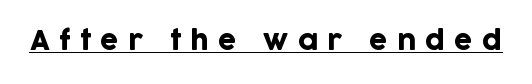
This sample uses expanded letter spacing, leaving extra air between glyphs. Upright lettering throughout. You can see a thin bar hugging the bottom of the glyphs.
